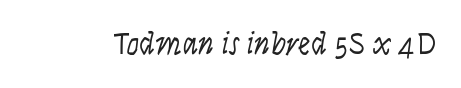
Q: Is the text bold? A: No.
Q: Is the text italic (slanted)? A: Yes.
Q: Is the typeface a serif or a sans-serif typeface? A: Sans-serif.
Q: Is the text underlined? A: No.
Q: Is the spacing between letters normal or unusually wide? A: Normal.
Q: Width (condensed, normal, or wide)? A: Condensed.
Q: Stroke contrast? A: Low.
Q: x-height? A: Large.
Q: Monospaced? A: No.
